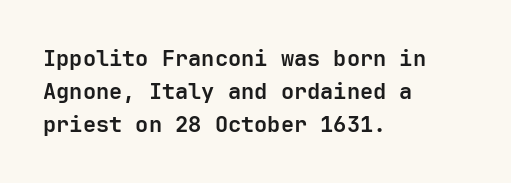
Q: Is the text bold? A: Yes.
Q: Is the text italic (slanted)? A: No, it is upright.
Q: Is the text underlined? A: No.
Q: How is the paragraph aligned? A: Left-aligned.
Q: Is the spacing between letters normal or unusually wide? A: Normal.
Q: Is the spacing between lines tight, normal or loose? A: Normal.
